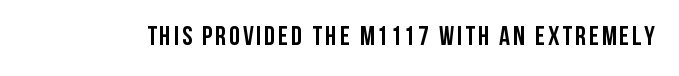
Q: Is the text bold? A: Yes.
Q: Is the text italic (slanted)? A: No, it is upright.
Q: Is the text underlined? A: No.
